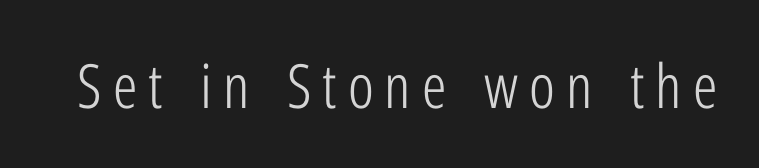
The image shows 61 px light, condensed sans-serif type, upright; set not underlined; low stroke contrast and a medium x-height.
